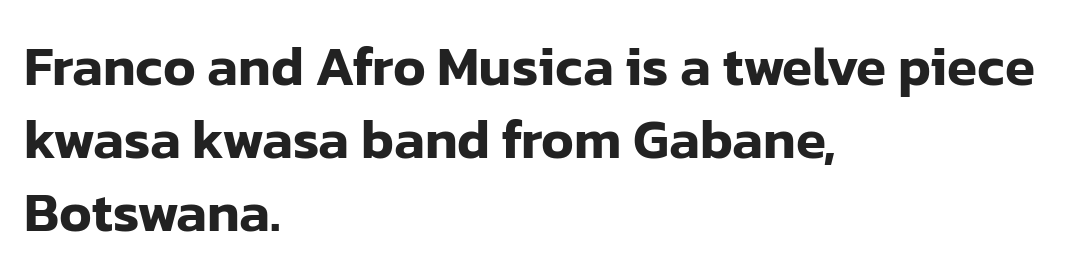
Q: Is the text italic (slanted)? A: No, it is upright.
Q: Is the typeface a serif or a sans-serif typeface? A: Sans-serif.
Q: Is the text underlined? A: No.
Q: How is the paragraph aligned? A: Left-aligned.
Q: Is the spacing between letters normal or unusually wide? A: Normal.
Q: Is the spacing between lines tight, normal or loose? A: Normal.
Q: Width (condensed, normal, or wide)? A: Normal.
Q: Stroke contrast? A: Low.
Q: x-height? A: Medium.
Q: Monospaced? A: No.
